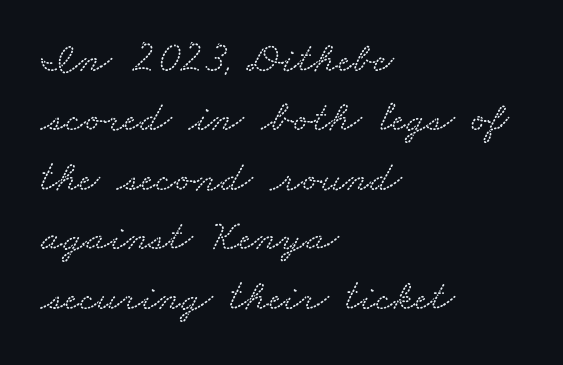
Q: Is the typeface a serif or a sans-serif typeface? A: Serif.
Q: Is the text underlined? A: No.
Q: How is the paragraph aligned? A: Left-aligned.
Q: Is the spacing between letters normal or unusually wide? A: Normal.
Q: Is the spacing between lines tight, normal or loose? A: Normal.
Q: Width (condensed, normal, or wide)? A: Wide.
Q: Stroke contrast? A: Medium.
Q: x-height? A: Small.
Q: Monospaced? A: No.
